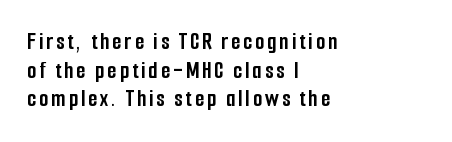
The image shows 24 px bold type, upright; set left-aligned, line spacing 1.19x, not underlined.
